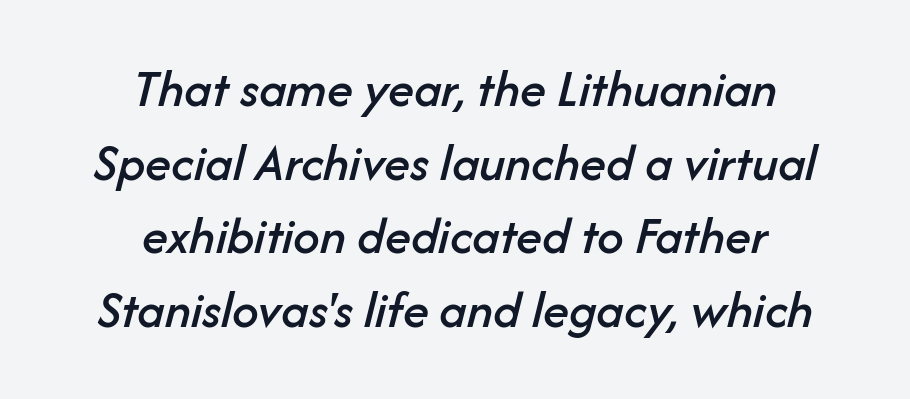
{"italic": "yes", "lean": "right", "slant_degrees": 14, "width": "normal", "stroke_contrast": "low", "x_height": "medium", "monospaced": "no", "underline": "no", "align": "center", "line_spacing": "normal", "line_spacing_ratio": 1.39, "letter_spacing": "normal", "letter_spacing_em": 0.0, "glyph_px": 53}
